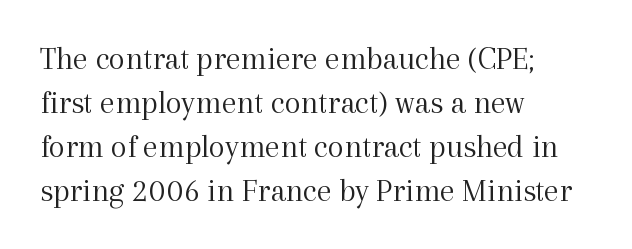
This rendering leaves character spacing at its baseline value. This rendering uses left alignment, leaving the right contour irregular. The type family on display is of the serif kind. It's the straight-up-and-down kind of type. Note the varied advance widths — an 'i' is clearly narrower than an 'm'.
